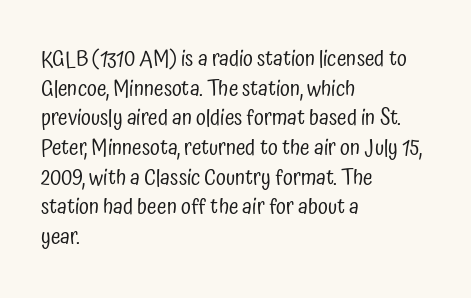
{"italic": "no", "bold": "no", "underline": "no", "align": "left", "line_spacing": "normal", "line_spacing_ratio": 1.35, "letter_spacing": "normal", "letter_spacing_em": 0.0, "glyph_px": 22}
